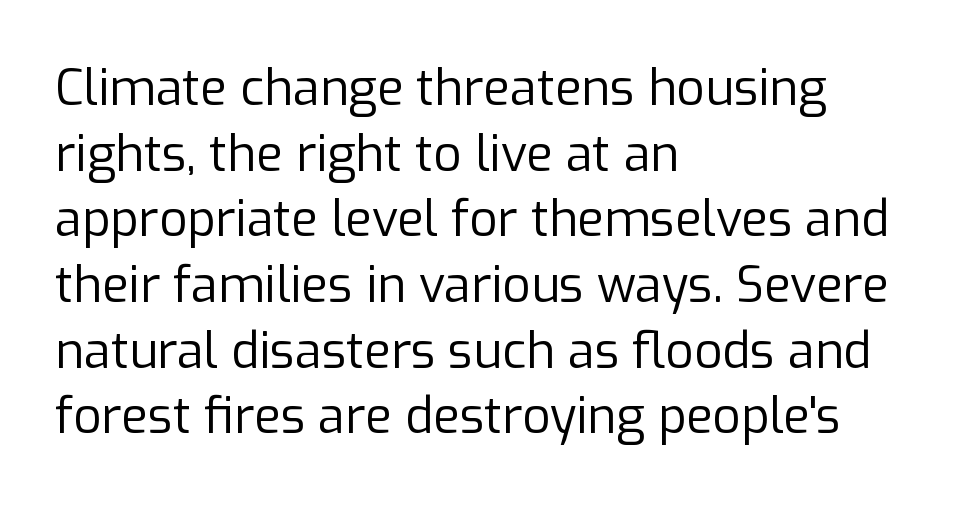
The image shows 49 px regular-weight sans-serif type, upright; set left-aligned, normal line spacing (1.34x), normal letter spacing, not underlined; low stroke contrast and a medium x-height.
